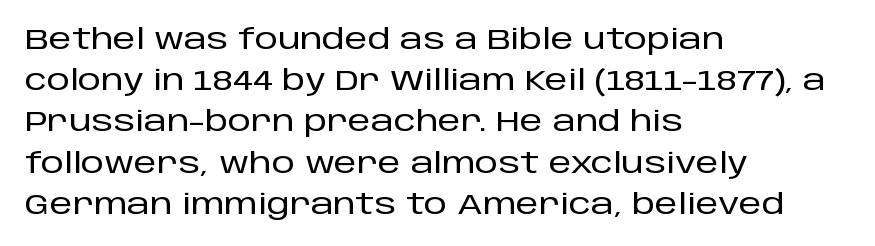
Italic? Not at all — the glyphs are vertical. The area under the type is left untouched. The paragraph has a hard left edge and a soft right edge. The rendering uses natural spacing where letterforms have individual widths. Serif or sans? Sans — the stroke terminals are bare.
